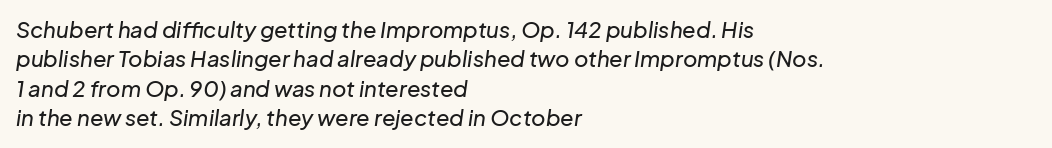
Q: Is the text italic (slanted)? A: Yes, it leans right by about 8 degrees.
Q: Is the text underlined? A: No.
Q: How is the paragraph aligned? A: Left-aligned.
Q: Is the spacing between letters normal or unusually wide? A: Normal.
Q: Is the spacing between lines tight, normal or loose? A: Normal.
